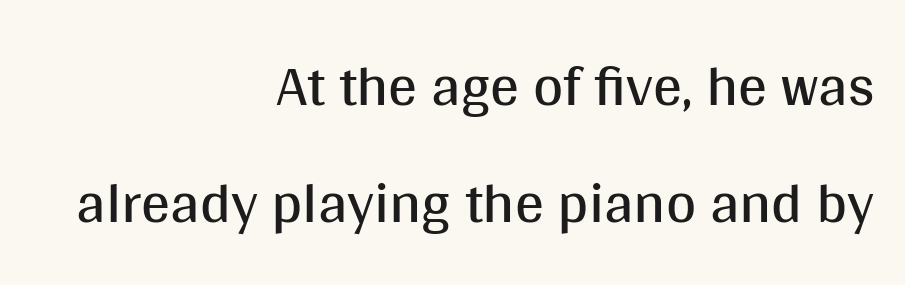
Words appear dense and cohesive because spacing is normal. Leading: increased. Unlike italic type, these characters show no tilt at all. A typesetter would label this face a sans.
